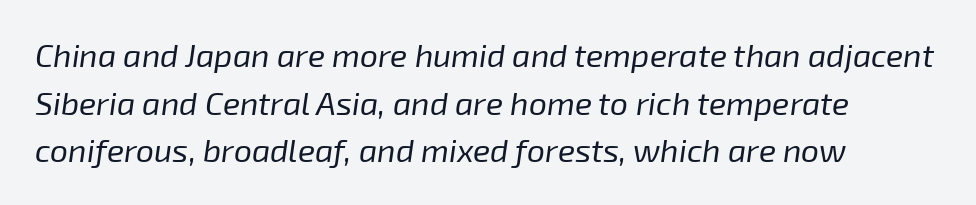
The image shows 32 px regular-weight type, italic (leaning right); set left-aligned, normal line spacing (1.49x), normal letter spacing, not underlined; low stroke contrast and a medium x-height.
